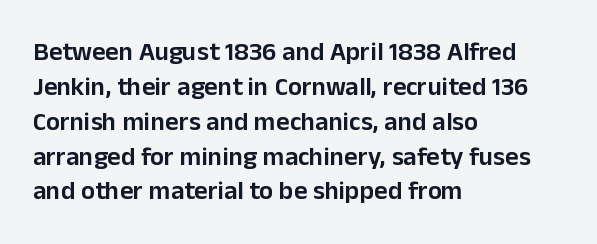
The image shows 26 px text type, upright; set left-aligned, normal line spacing (1.34x), normal letter spacing, not underlined.
